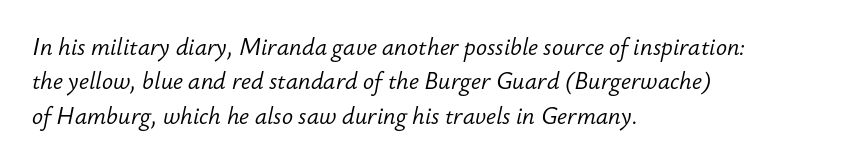
The image shows 23 px text type, italic (leaning right); set left-aligned, normal line spacing (1.5x), normal letter spacing, not underlined.
